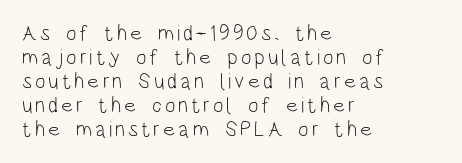
The image shows 22 px text type, upright; set left-aligned, tight line spacing (1.09x), not underlined.
